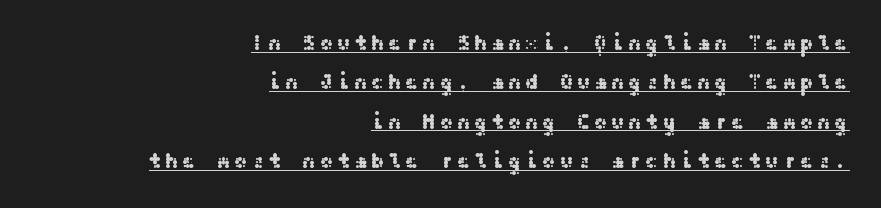
{"italic": "no", "underline": "yes", "align": "right", "line_spacing_ratio": 1.87, "glyph_px": 21}
